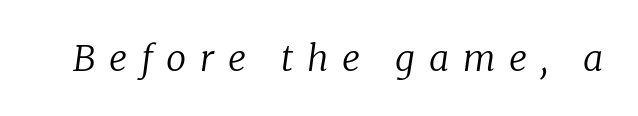
Lines of text with bare space underneath. The rendering shows small feet on the letterforms — a serif design. A quiet, ordinary-to-light weight characterises the typeface. Words appear elongated and porous because spacing is wide. Slanted lettering throughout. The face used here is proportionally spaced, like ordinary book or web type.
